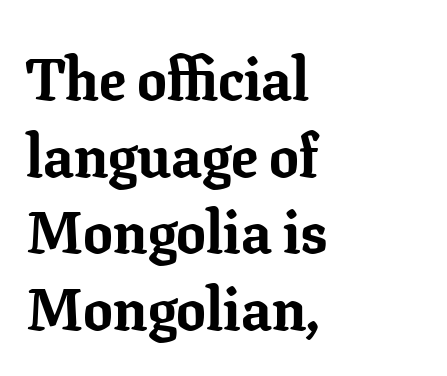
{"serif": "yes", "italic": "no", "bold": "yes", "weight": "bold", "width": "normal", "stroke_contrast": "low", "x_height": "medium", "monospaced": "no", "underline": "no", "align": "left", "line_spacing": "normal", "line_spacing_ratio": 1.3, "letter_spacing": "normal", "letter_spacing_em": 0.0, "glyph_px": 59}
